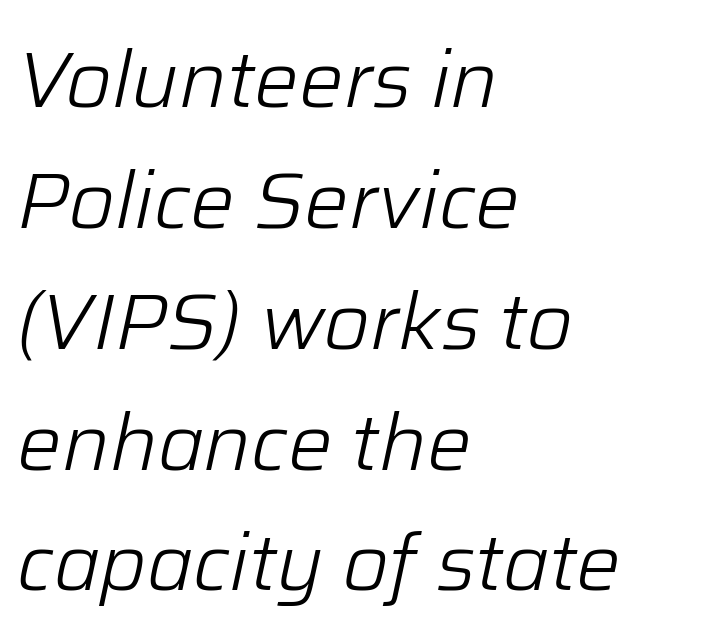
The image shows 79 px light type, italic (leaning right); set left-aligned, normal line spacing (1.53x), normal letter spacing, not underlined; low stroke contrast and a medium x-height.
